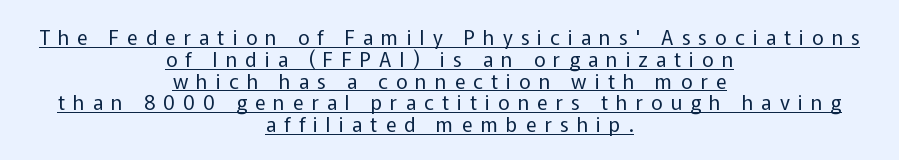
Q: Is the text bold? A: No.
Q: Is the text italic (slanted)? A: No, it is upright.
Q: Is the text underlined? A: Yes.
Q: How is the paragraph aligned? A: Centered.
Q: Is the spacing between letters normal or unusually wide? A: Unusually wide.
Q: Is the spacing between lines tight, normal or loose? A: Tight.
